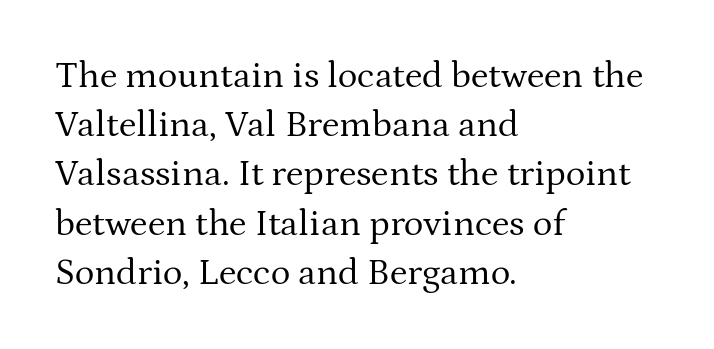
Q: Is the text bold? A: No.
Q: Is the text italic (slanted)? A: No, it is upright.
Q: Is the typeface a serif or a sans-serif typeface? A: Serif.
Q: Is the text underlined? A: No.
Q: How is the paragraph aligned? A: Left-aligned.
Q: Is the spacing between letters normal or unusually wide? A: Normal.
Q: Is the spacing between lines tight, normal or loose? A: Normal.
Q: Width (condensed, normal, or wide)? A: Normal.
Q: Stroke contrast? A: Medium.
Q: x-height? A: Medium.
Q: Monospaced? A: No.
